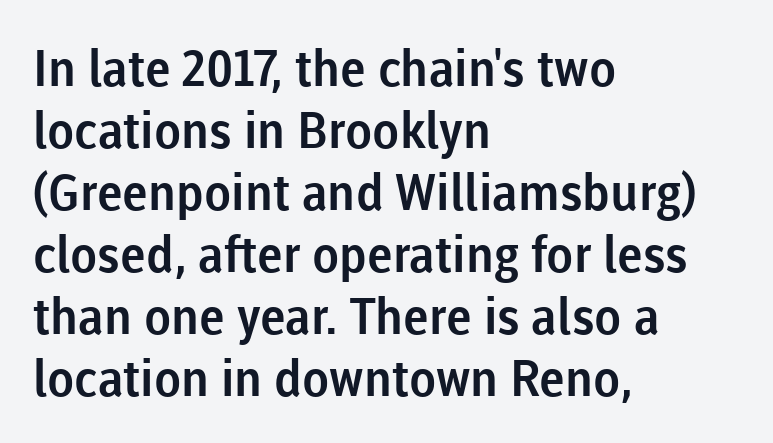
The letters carry no serifs — their stems end cleanly without finishing strokes. Looks like regular typesetting: each glyph gets only the width it needs. Each line starts at the same left margin while the right side varies. Quick note: underline off. The letters sit at their default tracking, neither squeezed nor spread. These lines were composed using upright roman letters.
